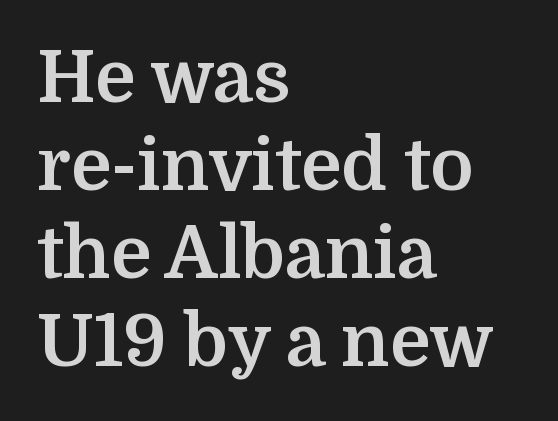
{"serif": "yes", "italic": "no", "bold": "yes", "weight": "bold", "width": "normal", "stroke_contrast": "medium", "x_height": "medium", "monospaced": "no", "underline": "no", "align": "left", "line_spacing_ratio": 1.22, "letter_spacing": "normal", "letter_spacing_em": 0.0, "glyph_px": 72}
